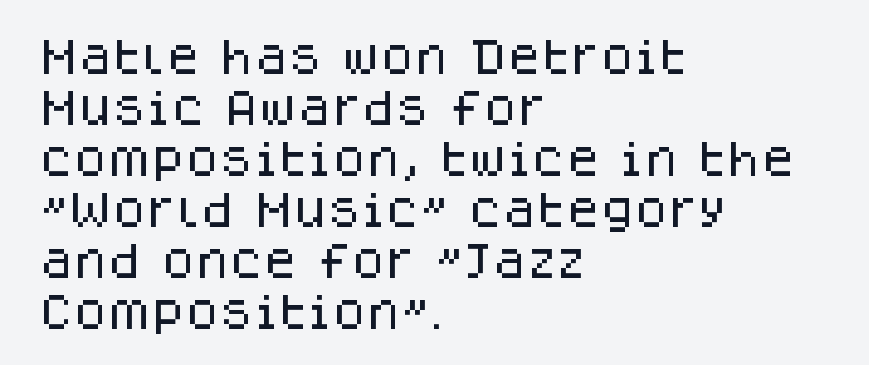
The image shows 39 px sans-serif type, upright; set left-aligned, normal line spacing (1.31x), normal letter spacing, not underlined; low stroke contrast and a large x-height.
